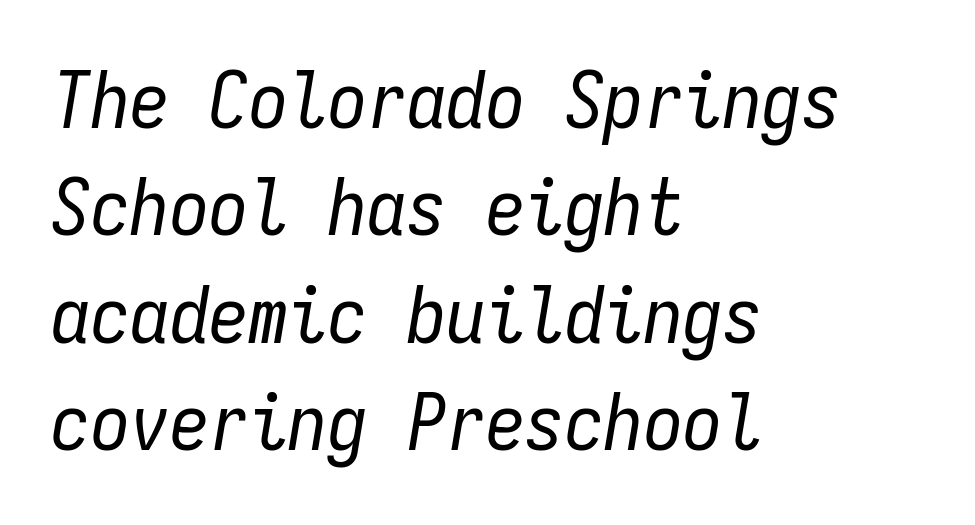
Short note: letters normally spaced. A classic flush-left, rag-right setting is used for this passage. Leading matches the norm, producing a regular column. An italicized treatment has been applied to the whole sample. Underline: absent. Stroke thickness stays within the range of a standard reading face or lighter.
